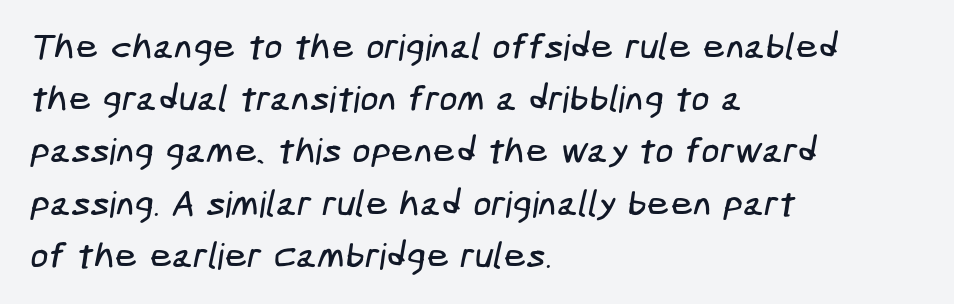
Q: Is the typeface a serif or a sans-serif typeface? A: Sans-serif.
Q: Is the text underlined? A: No.
Q: How is the paragraph aligned? A: Left-aligned.
Q: Is the spacing between letters normal or unusually wide? A: Normal.
Q: Is the spacing between lines tight, normal or loose? A: Normal.
Q: Width (condensed, normal, or wide)? A: Condensed.
Q: Stroke contrast? A: Low.
Q: x-height? A: Medium.
